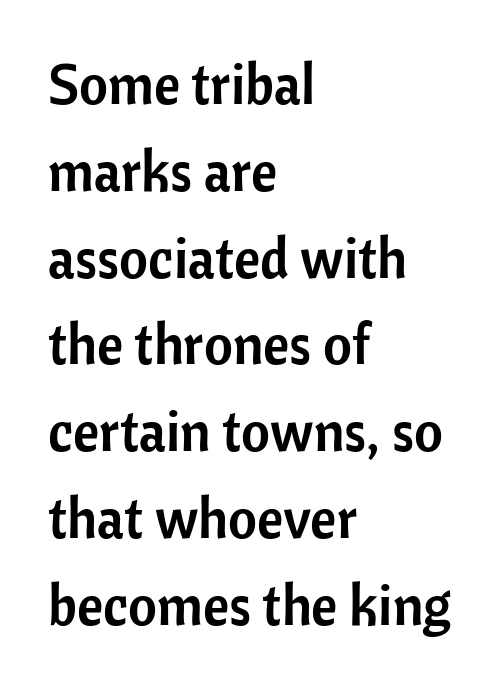
Letter spacing: default. The setting favours the left margin, as ordinary paragraphs usually do. A clean baseline with only descenders dipping below it. The font's upright variant was chosen for this text.
